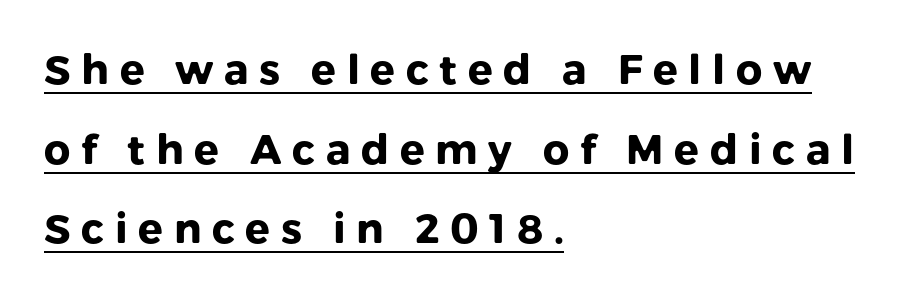
In terms of letterspacing, this is a distinctly airy, spread setting. Reading down the block, your eye returns to a fixed left position each line. The block of text is sparse from top to bottom, with ample space between rows. The string is rendered with underlining switched on.
